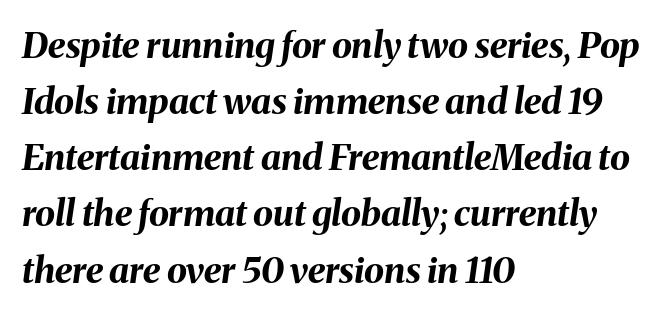
{"italic": "yes", "lean": "right", "slant_degrees": 8, "bold": "yes", "weight": "bold", "width": "normal", "stroke_contrast": "medium", "x_height": "medium", "monospaced": "no", "underline": "no", "align": "left", "line_spacing": "normal", "line_spacing_ratio": 1.56, "letter_spacing": "normal", "letter_spacing_em": 0.0, "glyph_px": 36}
